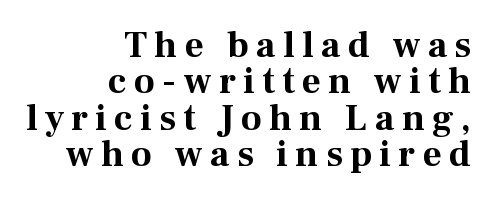
The image shows 37 px bold serif type, upright; set right-aligned, tight line spacing (0.98x), unusually wide letter spacing (+0.2 em), not underlined; medium stroke contrast and a medium x-height.
